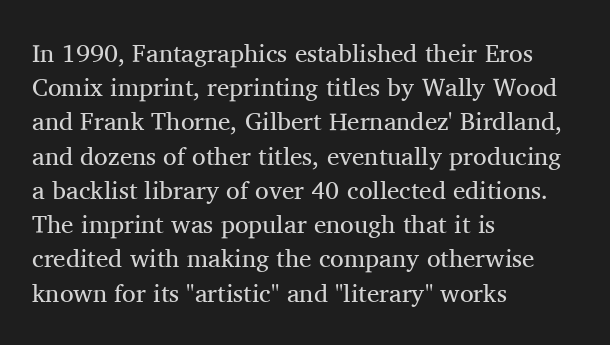
Q: Is the text bold? A: No.
Q: Is the text italic (slanted)? A: No, it is upright.
Q: Is the text underlined? A: No.
Q: How is the paragraph aligned? A: Left-aligned.
Q: Is the spacing between letters normal or unusually wide? A: Normal.
Q: Is the spacing between lines tight, normal or loose? A: Normal.
